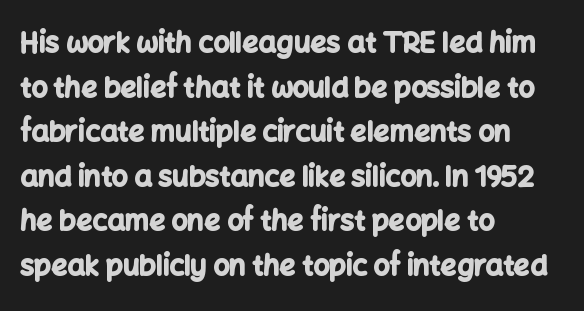
Here the glyphs are tracked normally, forming tight word shapes. On the weight axis this lands at bold, roughly 700. The type sits square on the baseline with zero lean. This rendering employs a face without finishing strokes, i.e., a sans-serif. Note the varied advance widths — an 'i' is clearly narrower than an 'm'. Baseline-to-baseline distance is the conventional proportion of letter height.
